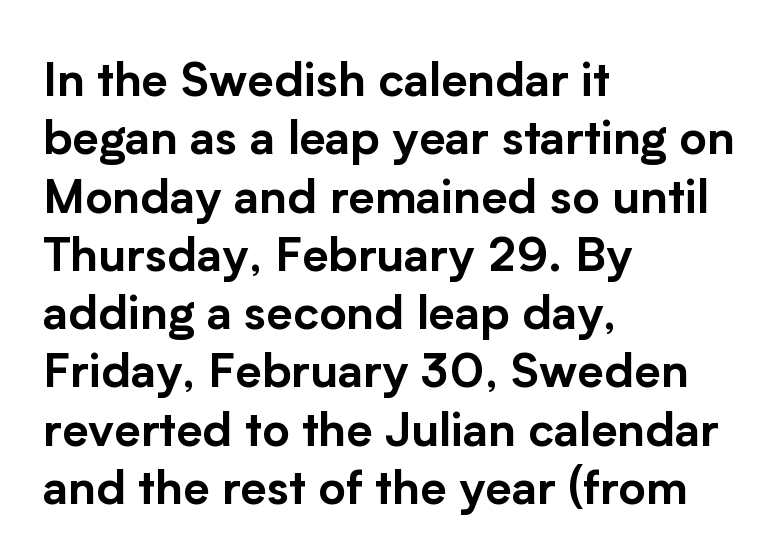
{"serif": "no", "italic": "no", "width": "normal", "stroke_contrast": "low", "x_height": "medium", "monospaced": "no", "underline": "no", "align": "left", "line_spacing_ratio": 1.24, "letter_spacing": "normal", "letter_spacing_em": 0.0, "glyph_px": 47}
